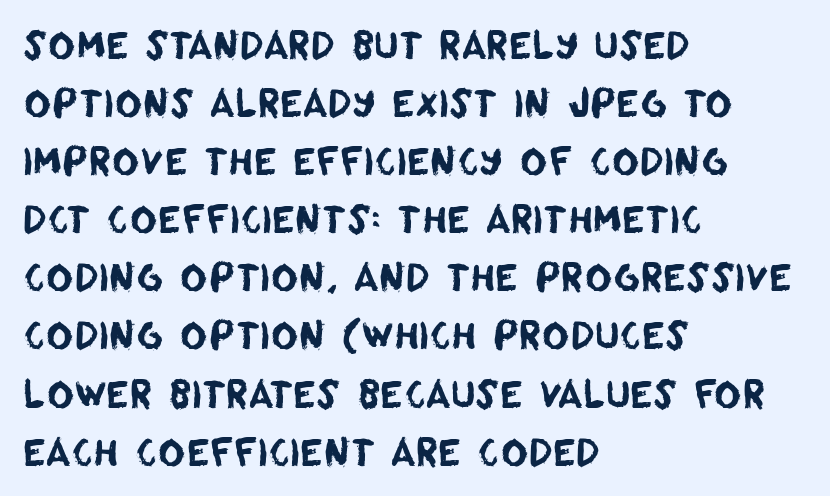
{"serif": "no", "width": "normal", "stroke_contrast": "low", "x_height": "large", "monospaced": "no", "underline": "no", "align": "left", "line_spacing": "normal", "line_spacing_ratio": 1.57, "letter_spacing": "normal", "letter_spacing_em": 0.0, "glyph_px": 37}
